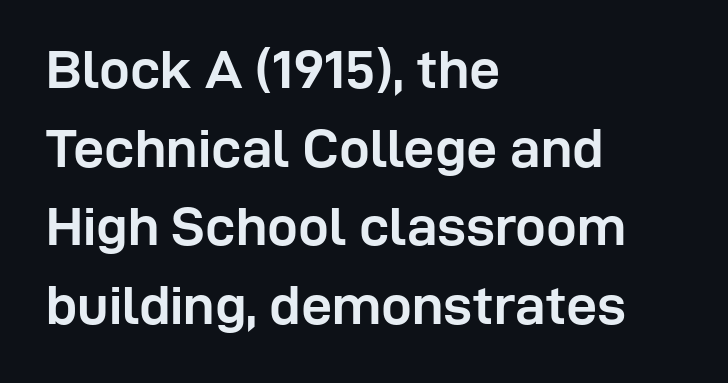
{"serif": "no", "italic": "no", "bold": "yes", "weight": "semibold", "width": "normal", "stroke_contrast": "low", "x_height": "medium", "monospaced": "no", "underline": "no", "align": "left", "line_spacing": "normal", "line_spacing_ratio": 1.43, "letter_spacing": "normal", "letter_spacing_em": 0.0, "glyph_px": 55}
